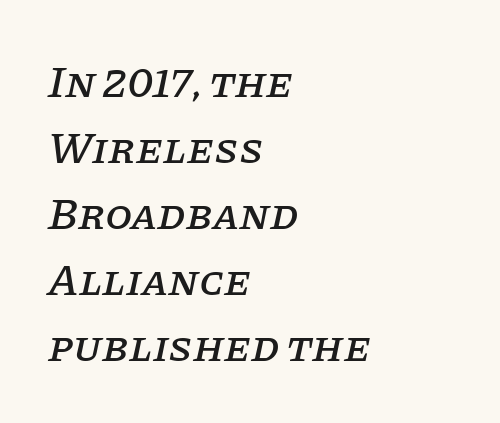
Students, observe: this is what conventionally led text looks like. You can tell from the footed stems that serif type was used. Spacing verdict: proportional, widths tailored to each character. Typeset ragged right — the left edge is the straight one.
